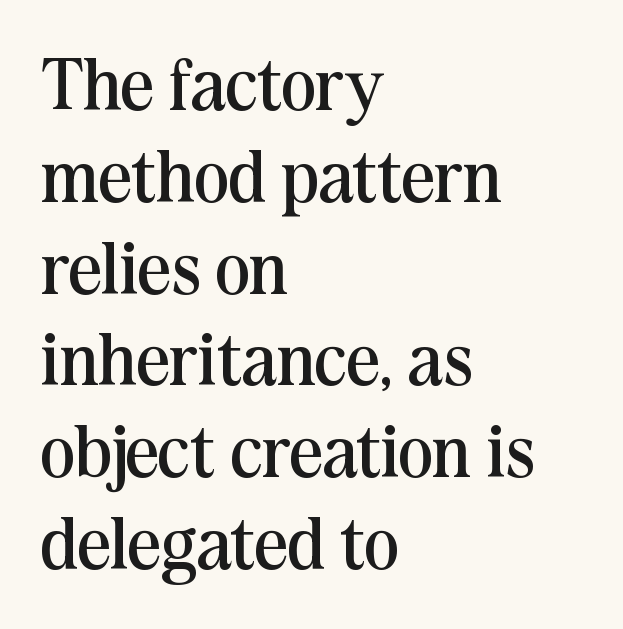
Is this a fixed-width face? No — the glyphs have proportional, varying widths. Spacing between characters is what you'd get straight out of the box. Old-style or modern, the face here clearly has serifs. Visually the block forms a straight wall on the left and a jagged coastline on the right. This reads as an unemphasized weight, regular at the heaviest. The specimen reads as upright at a glance.
